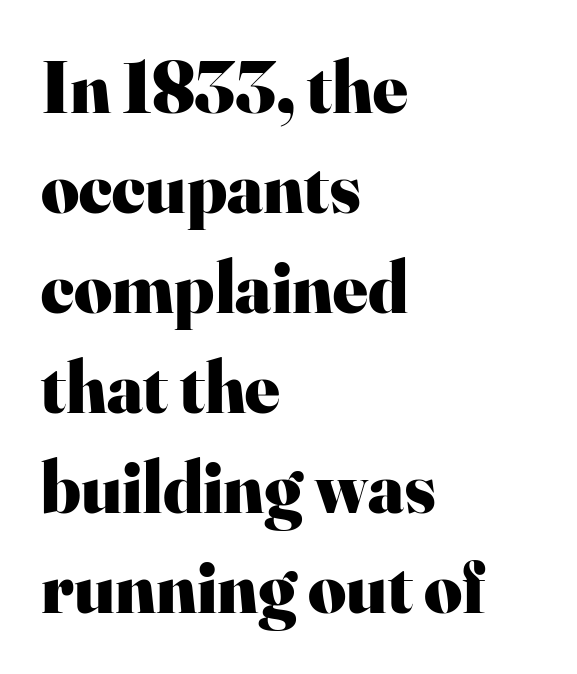
The image shows 73 px heavy serif type, upright; set left-aligned, normal line spacing (1.37x), normal letter spacing, not underlined; high stroke contrast and a small x-height.
